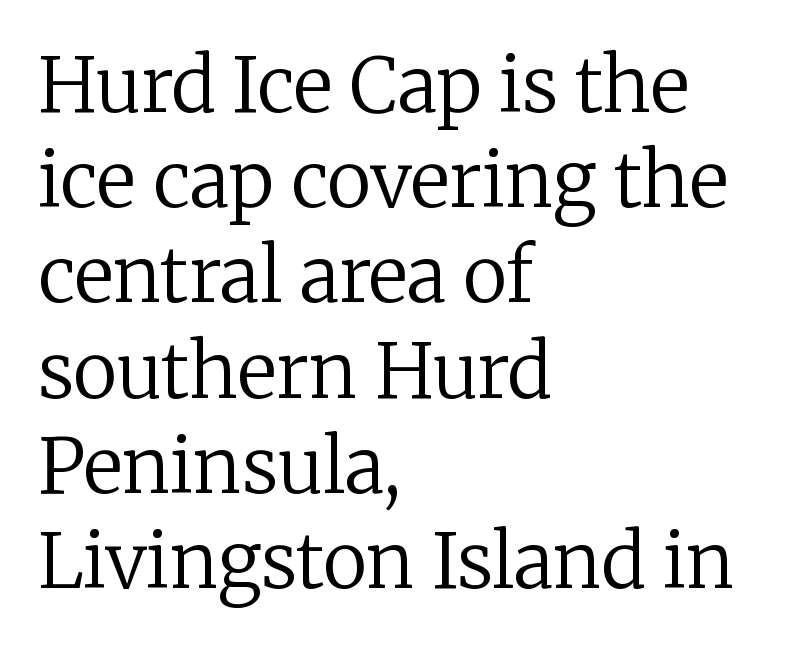
{"serif": "yes", "italic": "no", "bold": "no", "weight": "regular", "width": "normal", "stroke_contrast": "low", "x_height": "medium", "monospaced": "no", "underline": "no", "align": "left", "line_spacing": "normal", "line_spacing_ratio": 1.27, "letter_spacing": "normal", "letter_spacing_em": 0.0, "glyph_px": 75}
